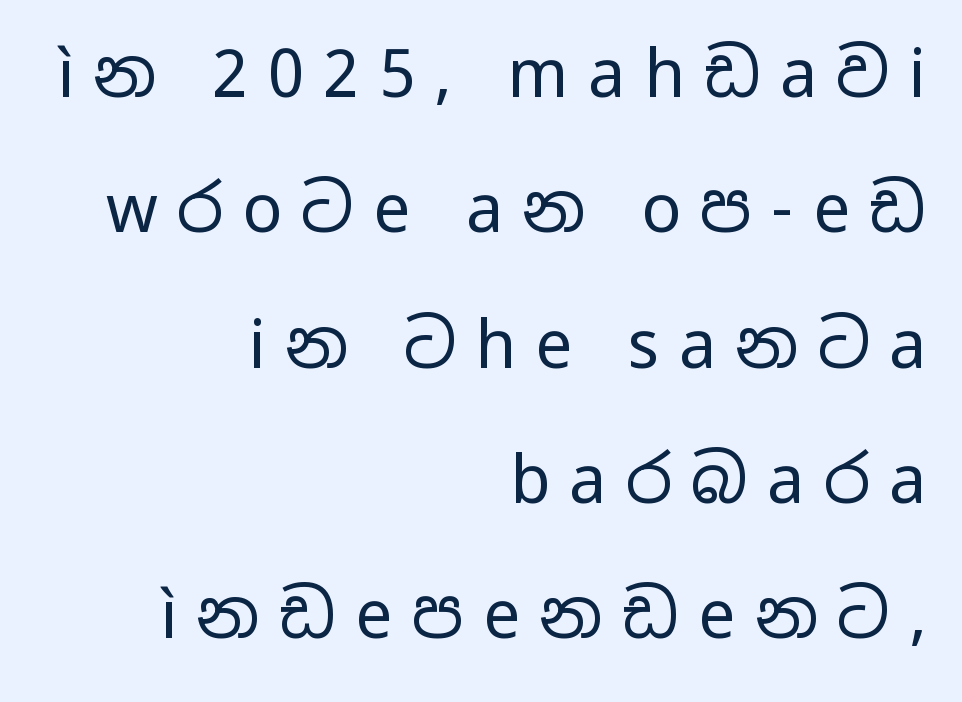
Q: Is the text bold? A: No.
Q: Is the text italic (slanted)? A: No, it is upright.
Q: Is the typeface a serif or a sans-serif typeface? A: Sans-serif.
Q: Is the text underlined? A: No.
Q: How is the paragraph aligned? A: Right-aligned.
Q: Is the spacing between letters normal or unusually wide? A: Unusually wide.
Q: Is the spacing between lines tight, normal or loose? A: Loose.
Q: Width (condensed, normal, or wide)? A: Wide.
Q: Stroke contrast? A: Low.
Q: x-height? A: Medium.
Q: Monospaced? A: No.
